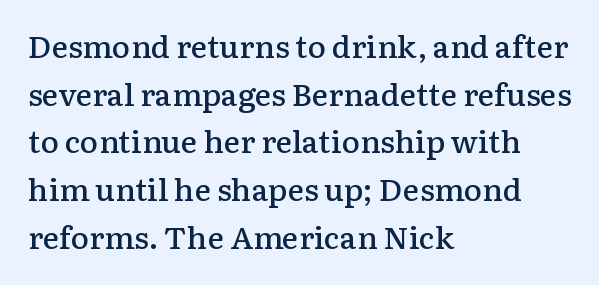
{"serif": "yes", "italic": "no", "bold": "semi", "weight": "semibold", "width": "normal", "stroke_contrast": "low", "x_height": "medium", "monospaced": "no", "underline": "no", "align": "left", "line_spacing": "normal", "line_spacing_ratio": 1.54, "letter_spacing": "normal", "letter_spacing_em": 0.0, "glyph_px": 31}
